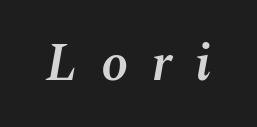
Bare-footed words on every line. Looking at the ascenders, they clearly lean. The face used here is rendered with a markedly widened letterfit. The characters look somewhat weighty, a semibold short of true bold. Here the designer chose a conventional face with non-uniform glyph widths.
